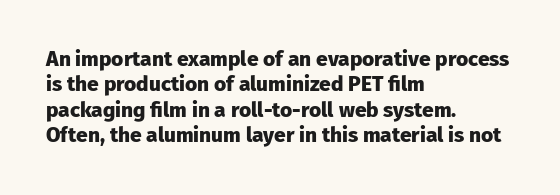
{"italic": "no", "bold": "yes", "underline": "no", "align": "left", "line_spacing_ratio": 1.21, "letter_spacing": "normal", "letter_spacing_em": 0.0, "glyph_px": 21}
